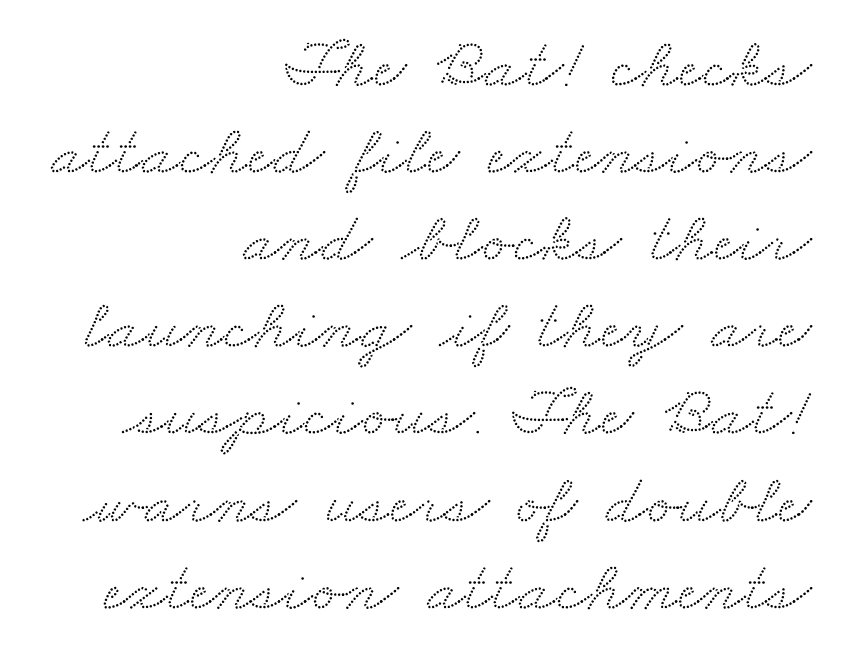
Q: Is the typeface a serif or a sans-serif typeface? A: Serif.
Q: Is the text underlined? A: No.
Q: How is the paragraph aligned? A: Right-aligned.
Q: Is the spacing between letters normal or unusually wide? A: Normal.
Q: Width (condensed, normal, or wide)? A: Wide.
Q: Stroke contrast? A: Medium.
Q: x-height? A: Small.
Q: Monospaced? A: No.
